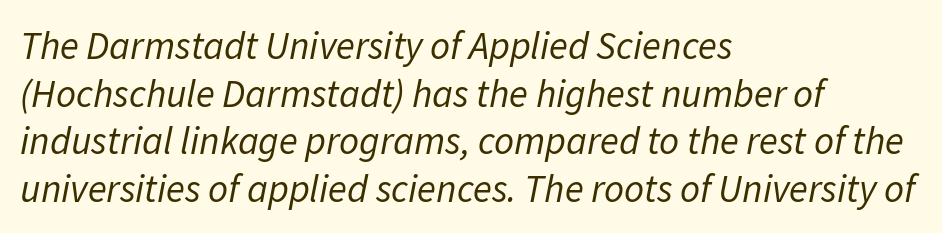
You could not count columns in this text — the font is proportionally spaced. The tracking reads as untouched default to a designer's eye. The passage shown is not underscored anywhere. The font's italic variant was chosen for this text. The weight tops out at a normal text grade. Visually the block forms a straight wall on the left and a jagged coastline on the right.
